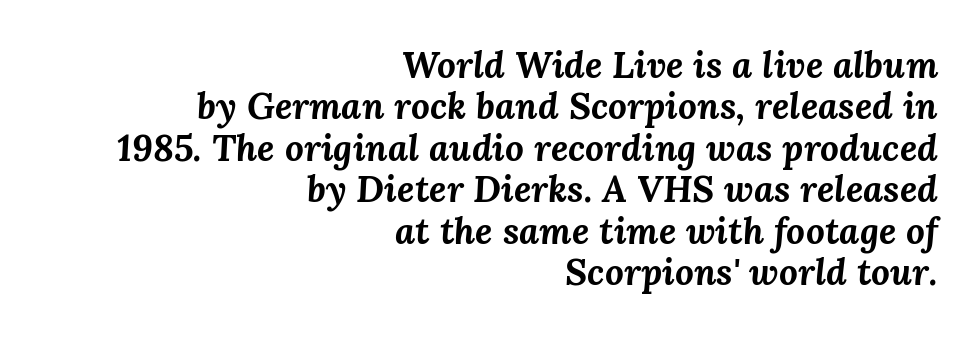
Q: Is the text bold? A: Yes.
Q: Is the text italic (slanted)? A: Yes, it leans right by about 3 degrees.
Q: Is the text underlined? A: No.
Q: How is the paragraph aligned? A: Right-aligned.
Q: Is the spacing between letters normal or unusually wide? A: Normal.
Q: Is the spacing between lines tight, normal or loose? A: Tight.
Q: Width (condensed, normal, or wide)? A: Normal.
Q: Stroke contrast? A: Medium.
Q: x-height? A: Medium.
Q: Monospaced? A: No.
